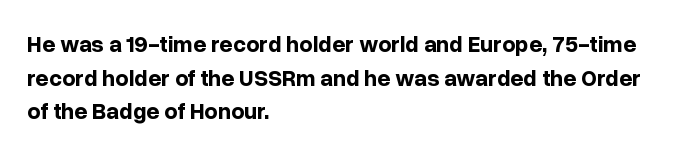
The image shows 23 px bold type, upright; set left-aligned, normal line spacing (1.46x), normal letter spacing, not underlined.
